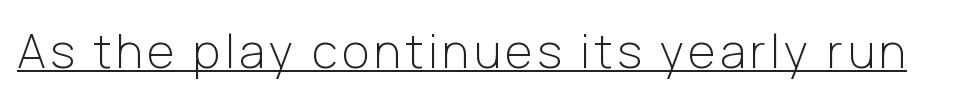
The face used here is a sans, in the tradition of grotesques and geometrics. The rendering uses natural spacing where letterforms have individual widths. Is the type heavy? It reads as light-to-regular instead. The lettering holds an erect, upright posture throughout. Underlined type.
